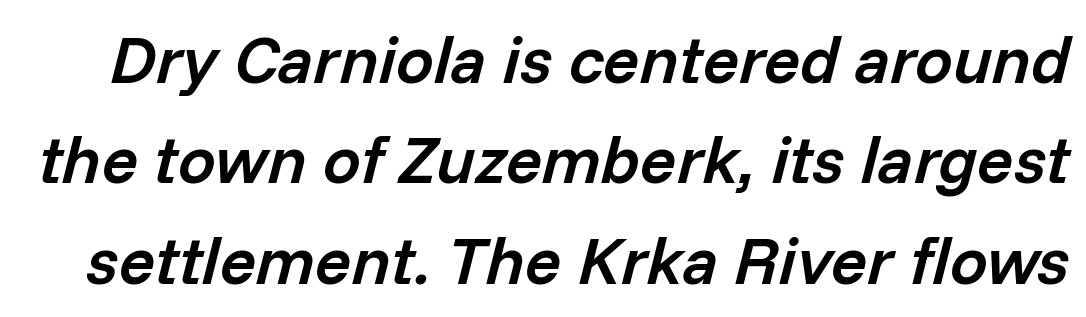
{"italic": "yes", "lean": "right", "slant_degrees": 14, "bold": "semi", "weight": "semibold", "width": "normal", "stroke_contrast": "low", "x_height": "medium", "monospaced": "no", "underline": "no", "line_spacing": "normal", "line_spacing_ratio": 1.5, "letter_spacing": "normal", "letter_spacing_em": 0.0, "glyph_px": 67}
